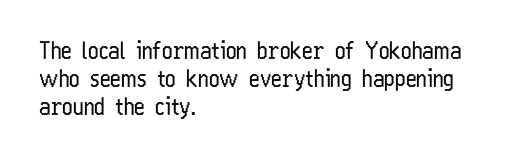
Italic: no, the glyphs are upright roman. Typeset ragged right — the left edge is the straight one. The gaps between neighbouring characters are ordinary and unremarkable. No letter is thick-stroked: the sample isn't bold. Lines of text with bare space underneath.
